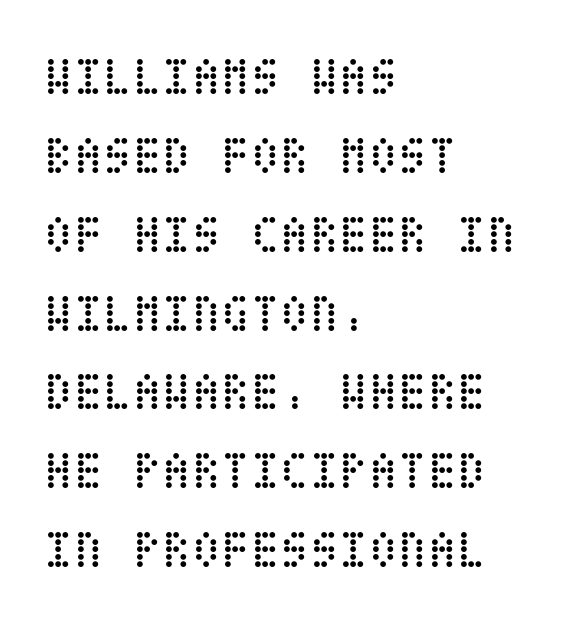
Q: Is the text bold? A: No.
Q: Is the text italic (slanted)? A: No, it is upright.
Q: Is the text underlined? A: No.
Q: How is the paragraph aligned? A: Left-aligned.
Q: Is the spacing between letters normal or unusually wide? A: Normal.
Q: Is the spacing between lines tight, normal or loose? A: Normal.
Q: Width (condensed, normal, or wide)? A: Condensed.
Q: Stroke contrast? A: Low.
Q: x-height? A: Large.
